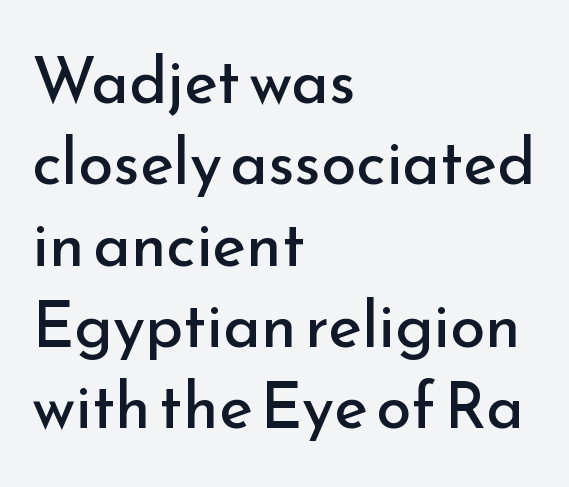
The image shows 64 px regular-weight sans-serif type, upright; set left-aligned, normal line spacing (1.27x), normal letter spacing, not underlined; low stroke contrast and a small x-height.
